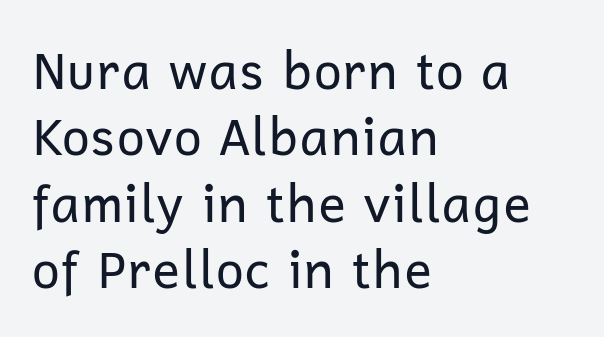
Q: Is the text bold? A: No.
Q: Is the text italic (slanted)? A: No, it is upright.
Q: Is the typeface a serif or a sans-serif typeface? A: Sans-serif.
Q: Is the text underlined? A: No.
Q: How is the paragraph aligned? A: Left-aligned.
Q: Is the spacing between letters normal or unusually wide? A: Normal.
Q: Is the spacing between lines tight, normal or loose? A: Normal.
Q: Width (condensed, normal, or wide)? A: Normal.
Q: Stroke contrast? A: Low.
Q: x-height? A: Medium.
Q: Monospaced? A: No.
